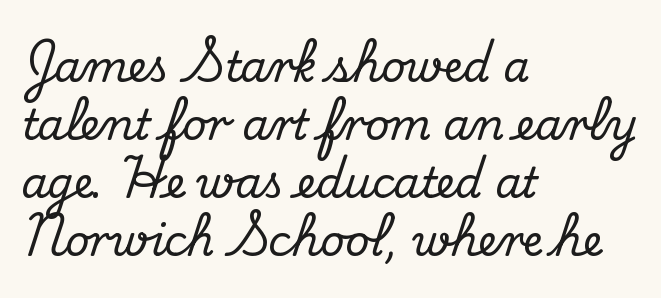
{"serif": "yes", "width": "normal", "stroke_contrast": "medium", "x_height": "small", "monospaced": "no", "underline": "no", "align": "left", "line_spacing": "normal", "line_spacing_ratio": 1.38, "letter_spacing": "normal", "letter_spacing_em": 0.0, "glyph_px": 42}
